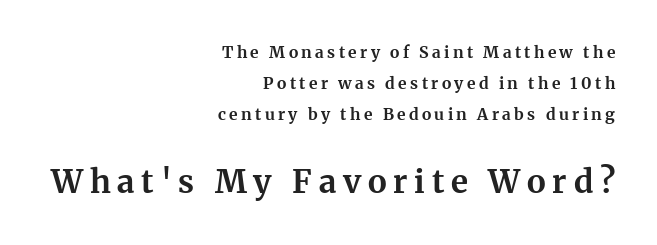
{"serif": "yes", "italic": "no", "bold": "yes", "weight": "bold", "width": "normal", "stroke_contrast": "medium", "x_height": "medium", "monospaced": "no", "underline": "no", "align": "right", "line_spacing": "loose", "line_spacing_ratio": 1.95, "letter_spacing": "wide", "letter_spacing_em": 0.21, "larger_block": "second", "size_ratio": 2.0, "glyph_px": 32}
